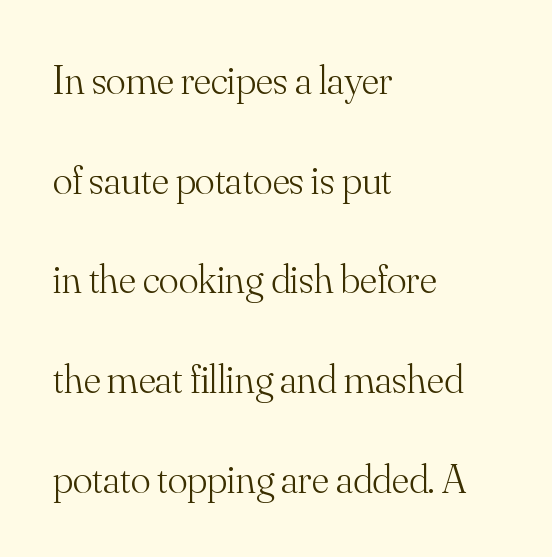
The gaps between neighbouring characters are ordinary and unremarkable. The font is comparable to plain body text, perhaps lighter. How would I describe the line gaps? Wide and relaxed. Is the block centered? No — it sits flush against the left margin.
